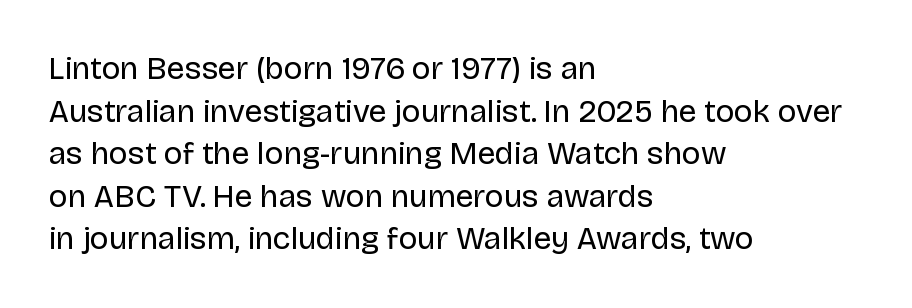
The image shows 32 px regular-weight sans-serif type, upright; set left-aligned, normal line spacing (1.33x), normal letter spacing, not underlined; low stroke contrast and a large x-height.
